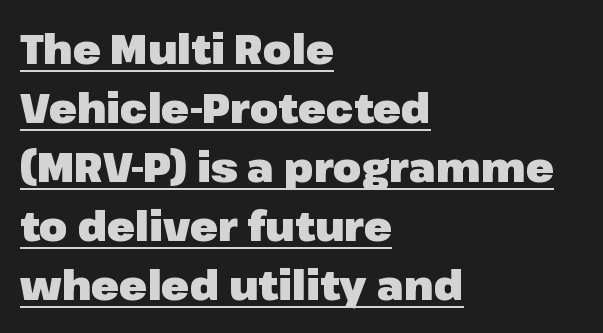
Q: Is the text bold? A: Yes.
Q: Is the text italic (slanted)? A: No, it is upright.
Q: Is the typeface a serif or a sans-serif typeface? A: Sans-serif.
Q: Is the text underlined? A: Yes.
Q: How is the paragraph aligned? A: Left-aligned.
Q: Is the spacing between letters normal or unusually wide? A: Normal.
Q: Is the spacing between lines tight, normal or loose? A: Normal.
Q: Width (condensed, normal, or wide)? A: Normal.
Q: Stroke contrast? A: Low.
Q: x-height? A: Medium.
Q: Monospaced? A: No.
